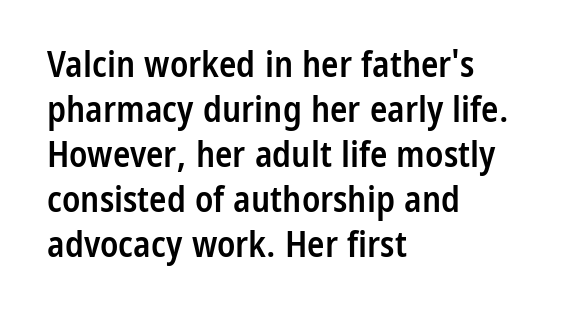
{"serif": "no", "italic": "no", "bold": "semi", "weight": "semibold", "width": "condensed", "stroke_contrast": "low", "x_height": "medium", "monospaced": "no", "underline": "no", "align": "left", "line_spacing": "normal", "line_spacing_ratio": 1.25, "letter_spacing": "normal", "letter_spacing_em": 0.0, "glyph_px": 36}
